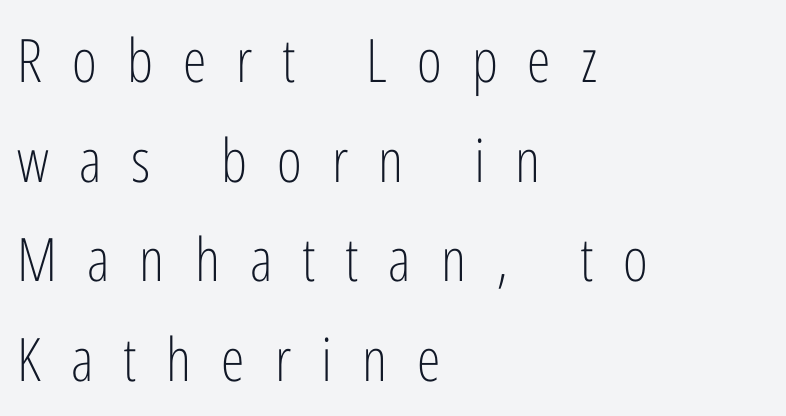
The image shows 60 px light, condensed sans-serif type, upright; set left-aligned, normal line spacing (1.66x), unusually wide letter spacing (+0.5 em), not underlined; low stroke contrast and a medium x-height.
